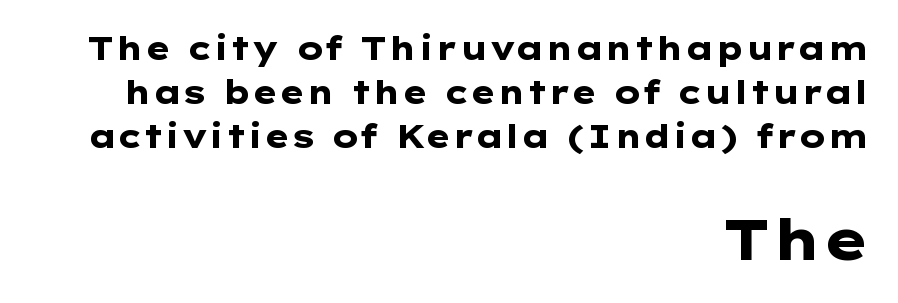
{"serif": "no", "italic": "no", "bold": "yes", "weight": "heavy", "width": "wide", "stroke_contrast": "low", "x_height": "medium", "underline": "no", "align": "right", "line_spacing": "normal", "line_spacing_ratio": 1.37, "letter_spacing": "normal", "letter_spacing_em": 0.0, "larger_block": "second", "size_ratio": 1.75, "glyph_px": 56}
